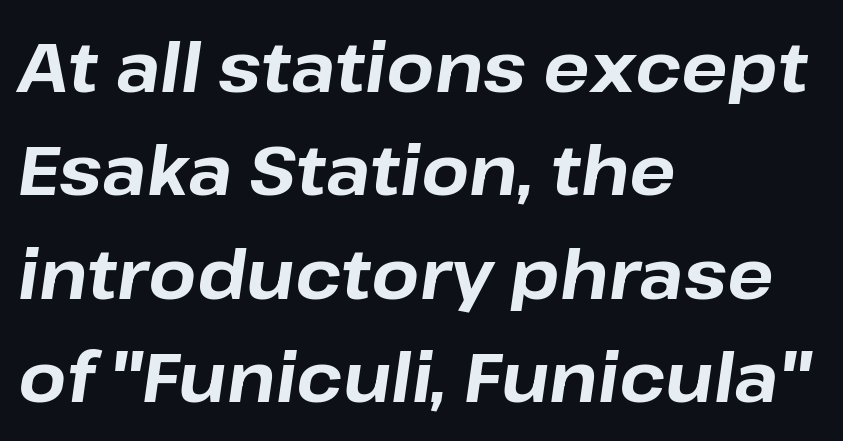
Students, note that the glyphs here touch the page at normal intervals. The strokes are fattened all the way to bold. Honestly, there is no underline to notice here at all. Which margin do the lines hug? The left one — the right edge is uneven.
